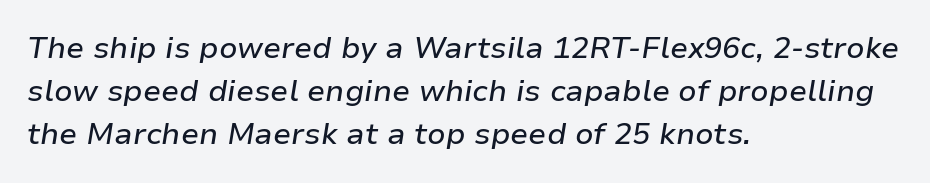
{"italic": "yes", "lean": "right", "slant_degrees": 9, "width": "normal", "stroke_contrast": "low", "x_height": "medium", "monospaced": "no", "underline": "no", "align": "left", "line_spacing": "normal", "line_spacing_ratio": 1.44, "letter_spacing": "normal", "letter_spacing_em": 0.0, "glyph_px": 30}
